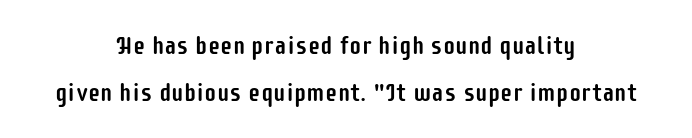
The image shows 25 px text type, upright; set centered, line spacing 1.87x, normal letter spacing, not underlined.
